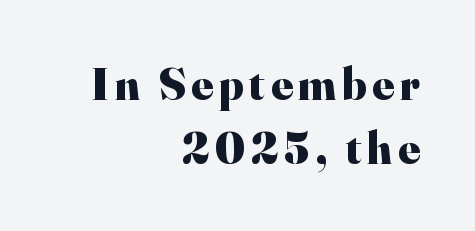
The image shows 45 px heavy serif type, upright; set right-aligned, normal line spacing (1.42x), not underlined; high stroke contrast and a small x-height.
